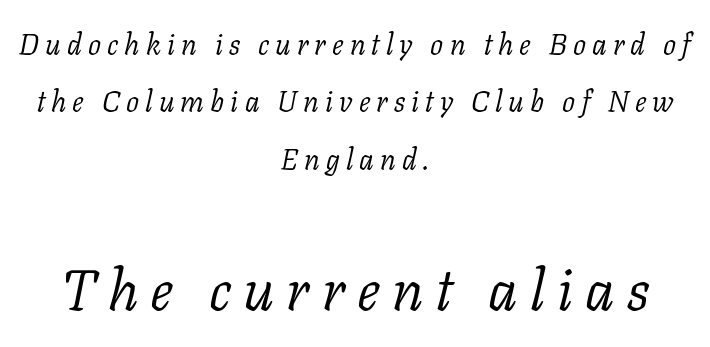
Q: Is the text bold? A: No.
Q: Is the text italic (slanted)? A: Yes, it leans right by about 11 degrees.
Q: Is the typeface a serif or a sans-serif typeface? A: Serif.
Q: Is the text underlined? A: No.
Q: How is the paragraph aligned? A: Centered.
Q: Is the spacing between letters normal or unusually wide? A: Unusually wide.
Q: Is the spacing between lines tight, normal or loose? A: Loose.
Q: Which block of text is set in a larger size, the first (top) or the second (bottom)? A: The second (bottom) one.
Q: Width (condensed, normal, or wide)? A: Normal.
Q: Stroke contrast? A: Low.
Q: x-height? A: Medium.
Q: Monospaced? A: No.
